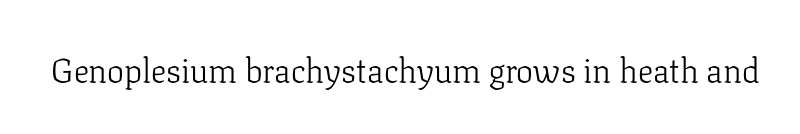
Q: Is the text bold? A: No.
Q: Is the text italic (slanted)? A: No, it is upright.
Q: Is the typeface a serif or a sans-serif typeface? A: Serif.
Q: Is the text underlined? A: No.
Q: Is the spacing between letters normal or unusually wide? A: Normal.
Q: Width (condensed, normal, or wide)? A: Normal.
Q: Stroke contrast? A: Low.
Q: x-height? A: Medium.
Q: Monospaced? A: No.
